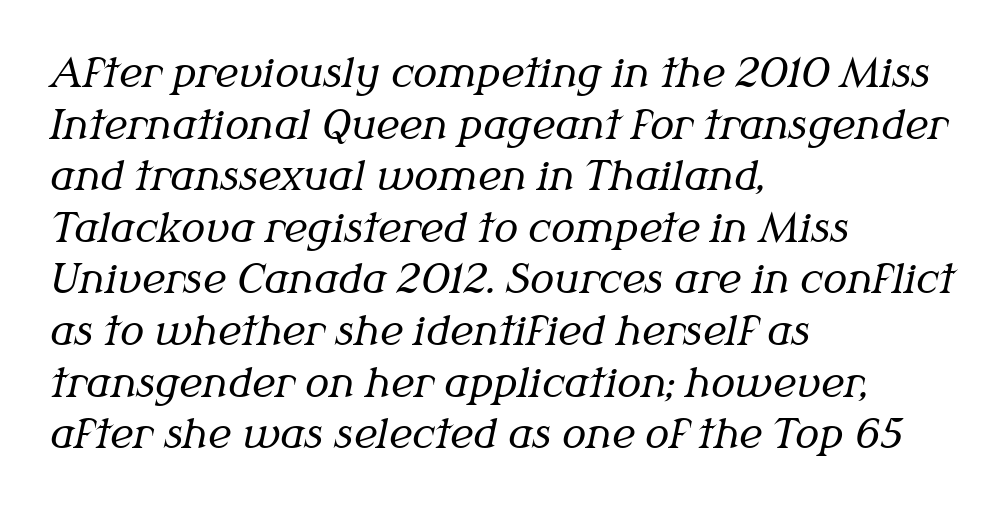
The image shows 40 px regular-weight serif type, italic (leaning right); set left-aligned, normal line spacing (1.29x), normal letter spacing, not underlined; medium stroke contrast and a medium x-height.
